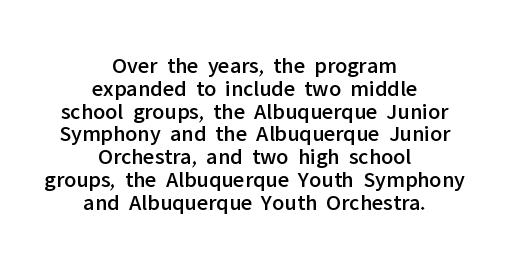
The image shows 23 px text type, upright; set centered, tight line spacing (0.99x), normal letter spacing, not underlined.
